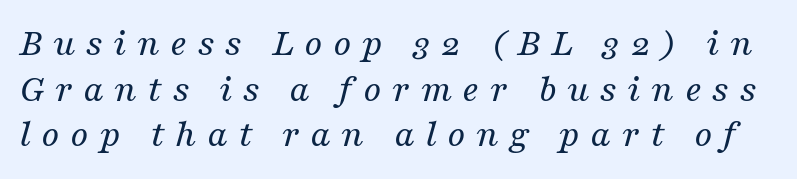
Q: Is the text bold? A: No.
Q: Is the text italic (slanted)? A: Yes, it leans right by about 16 degrees.
Q: Is the typeface a serif or a sans-serif typeface? A: Serif.
Q: Is the text underlined? A: No.
Q: Is the spacing between letters normal or unusually wide? A: Unusually wide.
Q: Is the spacing between lines tight, normal or loose? A: Tight.
Q: Width (condensed, normal, or wide)? A: Normal.
Q: Stroke contrast? A: Medium.
Q: x-height? A: Medium.
Q: Monospaced? A: No.
